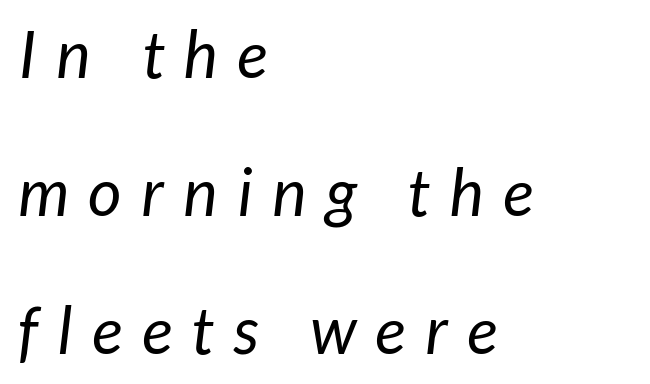
{"serif": "no", "bold": "no", "weight": "regular", "width": "normal", "stroke_contrast": "low", "x_height": "medium", "monospaced": "no", "underline": "no", "align": "left", "line_spacing": "loose", "line_spacing_ratio": 2.12, "letter_spacing": "wide", "letter_spacing_em": 0.3, "glyph_px": 65}
